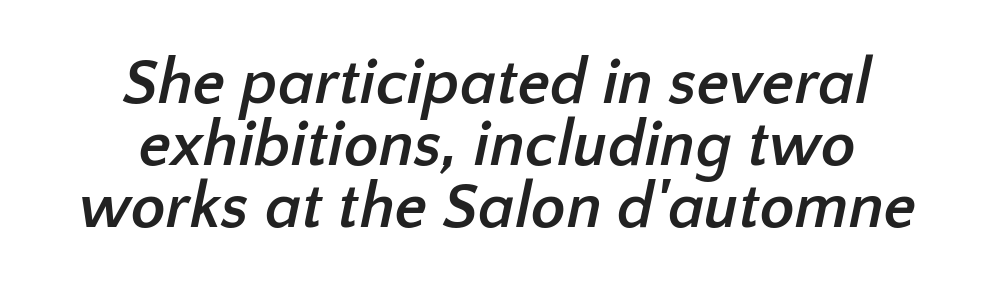
The image shows 64 px semibold sans-serif type; set centered, tight line spacing (0.97x), normal letter spacing, not underlined; low stroke contrast and a medium x-height.
